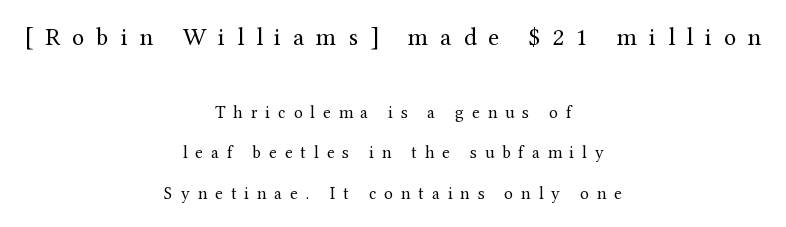
The image shows 25 px text type, upright; set centered, loose line spacing (2.39x), unusually wide letter spacing (+0.48 em), not underlined; the first (top) block is 1.47x larger.
